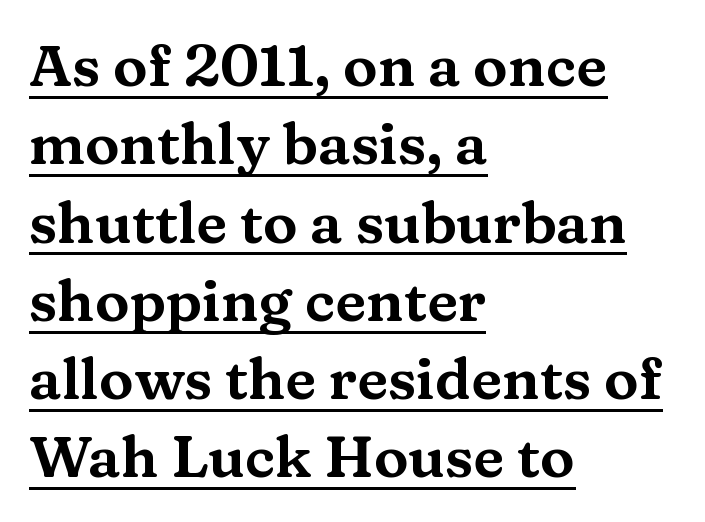
Q: Is the text italic (slanted)? A: No, it is upright.
Q: Is the typeface a serif or a sans-serif typeface? A: Serif.
Q: Is the text underlined? A: Yes.
Q: How is the paragraph aligned? A: Left-aligned.
Q: Is the spacing between letters normal or unusually wide? A: Normal.
Q: Is the spacing between lines tight, normal or loose? A: Normal.
Q: Width (condensed, normal, or wide)? A: Wide.
Q: Stroke contrast? A: Medium.
Q: x-height? A: Medium.
Q: Monospaced? A: No.
